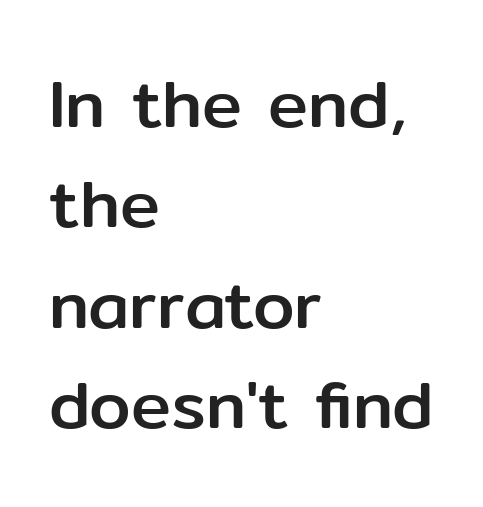
Compared with a centered layout, this one pins lines to the left instead. Honestly, the row spacing looks completely unremarkable. Each row of text sits above clean, open space. Italic? Not at all — the glyphs are vertical. This sample uses plain, unmodified letter spacing.
